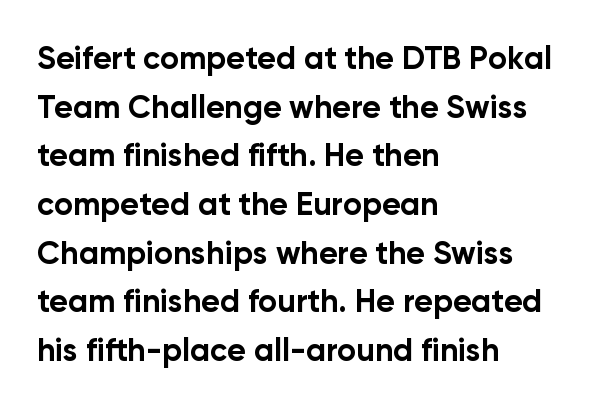
Tracking here is standard; glyphs follow each other at the usual distance. The setting favours the left margin, as ordinary paragraphs usually do. Unmarked baselines from the first word to the last. Posture: vertical. In terms of letterform style, serifs are entirely absent. Think of a printed novel: that variable character pitch is what you see here.
